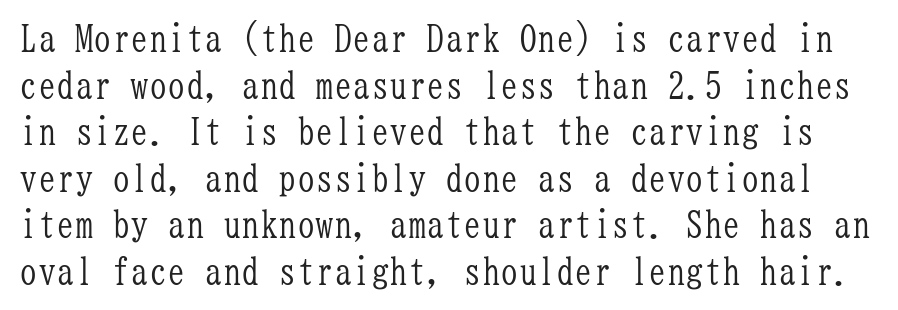
Nobody touched the tracking dial on this one. No chunkiness to these letters — they're not bold. Baseline-to-baseline distance is the conventional proportion of letter height. Spacing verdict: monospaced, one width for all characters. Plain, unruled lines of type.
